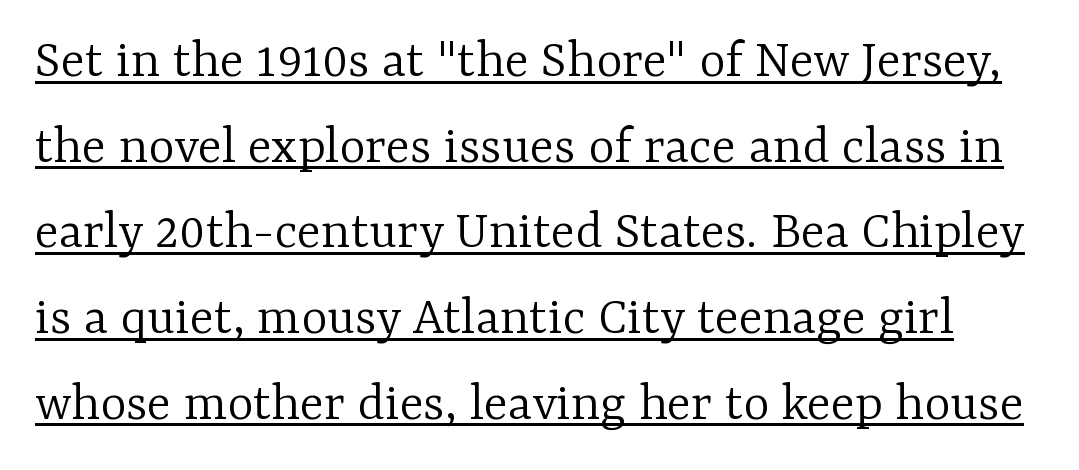
Tall strokes in this sample are plumb rather than angled. The specimen includes a rule beneath the text block's lines. Stroke terminals: seriffed. Standard letterfit; no display-style spreading of the glyphs. No heavy texture on the line: the type isn't bold. This sample has the flowing, uneven cadence of proportional lettering.
